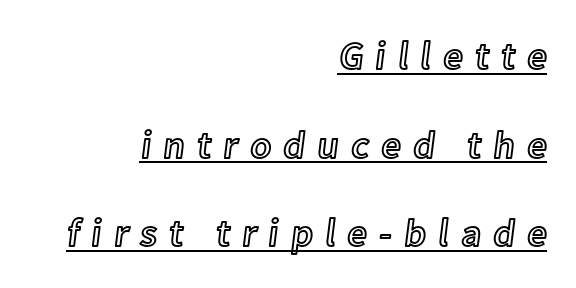
The image shows 39 px text type; set right-aligned, loose line spacing (2.27x), unusually wide letter spacing (+0.31 em), underlined; a medium x-height.
